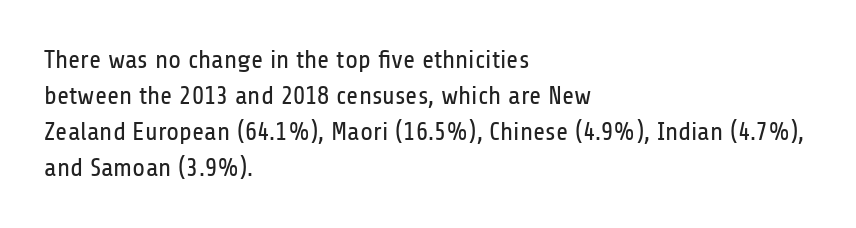
The image shows 26 px text type, upright; set left-aligned, normal line spacing (1.39x), normal letter spacing, not underlined.
